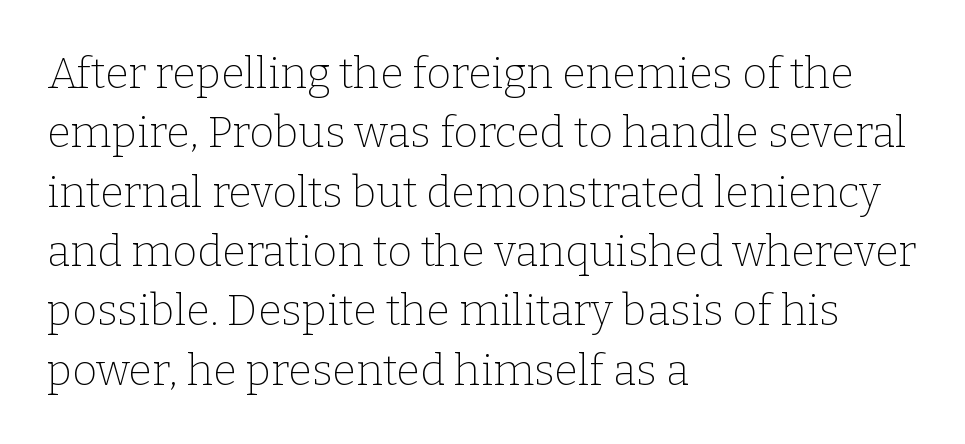
Q: Is the text bold? A: No.
Q: Is the text italic (slanted)? A: No, it is upright.
Q: Is the typeface a serif or a sans-serif typeface? A: Serif.
Q: Is the text underlined? A: No.
Q: How is the paragraph aligned? A: Left-aligned.
Q: Is the spacing between letters normal or unusually wide? A: Normal.
Q: Is the spacing between lines tight, normal or loose? A: Normal.
Q: Width (condensed, normal, or wide)? A: Normal.
Q: Stroke contrast? A: Low.
Q: x-height? A: Medium.
Q: Monospaced? A: No.
